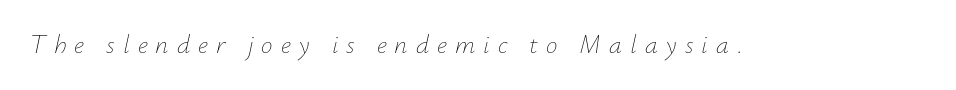
Q: Is the text bold? A: No.
Q: Is the text italic (slanted)? A: Yes, it leans right by about 12 degrees.
Q: Is the text underlined? A: No.
Q: Is the spacing between letters normal or unusually wide? A: Unusually wide.
